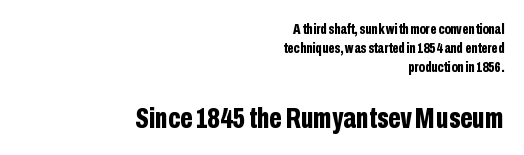
Q: Is the text bold? A: Yes.
Q: Is the text italic (slanted)? A: No, it is upright.
Q: Is the typeface a serif or a sans-serif typeface? A: Sans-serif.
Q: Is the text underlined? A: No.
Q: How is the paragraph aligned? A: Right-aligned.
Q: Is the spacing between letters normal or unusually wide? A: Normal.
Q: Is the spacing between lines tight, normal or loose? A: Normal.
Q: Which block of text is set in a larger size, the first (top) or the second (bottom)? A: The second (bottom) one.
Q: Width (condensed, normal, or wide)? A: Condensed.
Q: Stroke contrast? A: Low.
Q: x-height? A: Medium.
Q: Monospaced? A: No.
